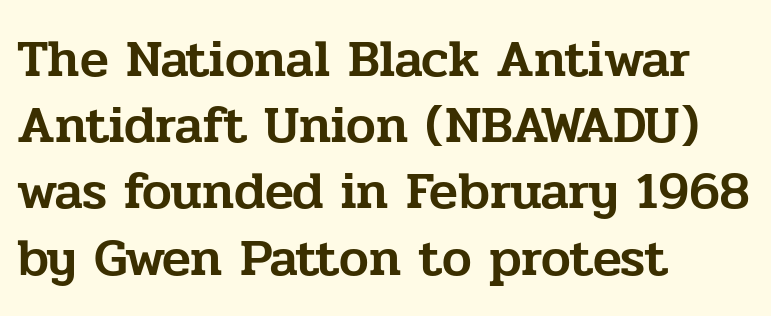
Q: Is the text italic (slanted)? A: No, it is upright.
Q: Is the typeface a serif or a sans-serif typeface? A: Serif.
Q: Is the text underlined? A: No.
Q: How is the paragraph aligned? A: Left-aligned.
Q: Is the spacing between letters normal or unusually wide? A: Normal.
Q: Is the spacing between lines tight, normal or loose? A: Normal.
Q: Width (condensed, normal, or wide)? A: Normal.
Q: Stroke contrast? A: Low.
Q: x-height? A: Medium.
Q: Monospaced? A: No.
